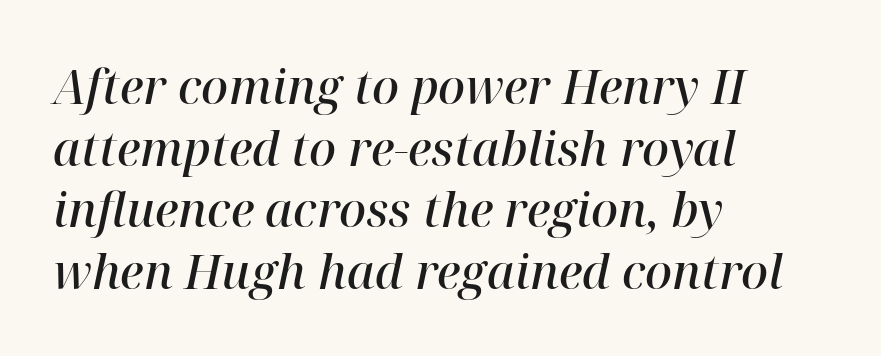
Q: Is the text bold? A: Semi-bold.
Q: Is the text italic (slanted)? A: Yes, it leans right by about 12 degrees.
Q: Is the typeface a serif or a sans-serif typeface? A: Serif.
Q: Is the text underlined? A: No.
Q: How is the paragraph aligned? A: Left-aligned.
Q: Is the spacing between letters normal or unusually wide? A: Normal.
Q: Is the spacing between lines tight, normal or loose? A: Normal.
Q: Width (condensed, normal, or wide)? A: Normal.
Q: Stroke contrast? A: High.
Q: x-height? A: Medium.
Q: Monospaced? A: No.
